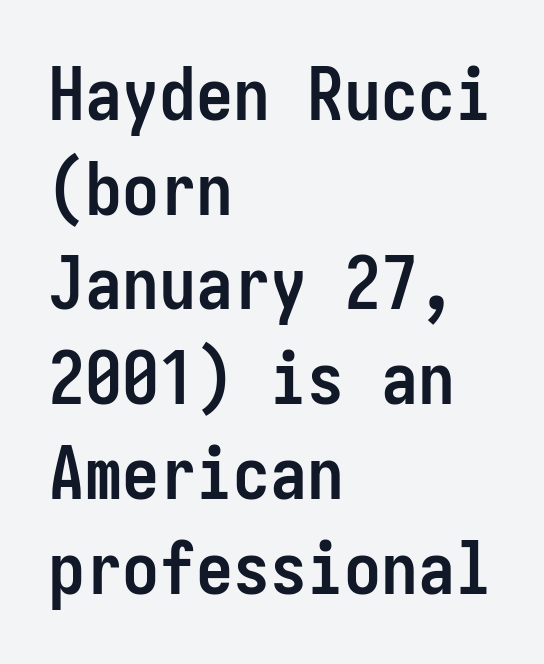
Q: Is the text bold? A: Yes.
Q: Is the text italic (slanted)? A: No, it is upright.
Q: Is the typeface a serif or a sans-serif typeface? A: Sans-serif.
Q: Is the text underlined? A: No.
Q: How is the paragraph aligned? A: Left-aligned.
Q: Is the spacing between letters normal or unusually wide? A: Normal.
Q: Is the spacing between lines tight, normal or loose? A: Normal.
Q: Width (condensed, normal, or wide)? A: Condensed.
Q: Stroke contrast? A: Low.
Q: x-height? A: Medium.
Q: Monospaced? A: Yes.
